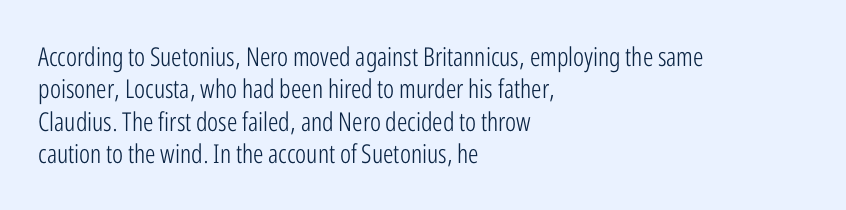
The image shows 26 px text type, upright; set left-aligned, normal line spacing (1.25x), normal letter spacing, not underlined.
